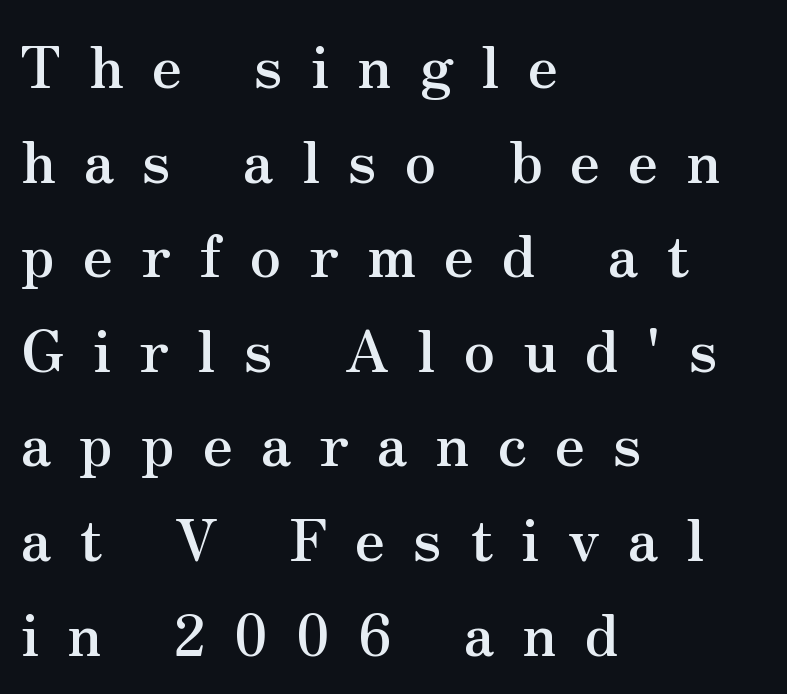
The image shows 57 px semibold serif type, upright; set left-aligned, normal line spacing (1.66x), unusually wide letter spacing (+0.49 em), not underlined; medium stroke contrast and a small x-height.
